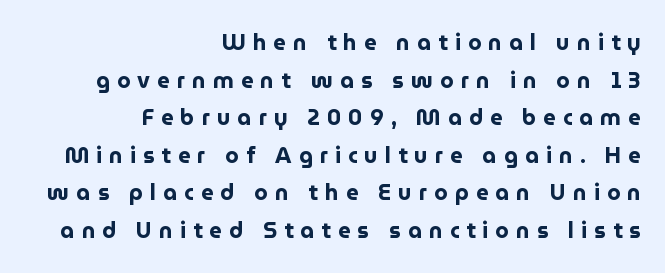
The image shows 22 px bold type, upright; set right-aligned, line spacing 1.71x, unusually wide letter spacing (+0.32 em), not underlined.
